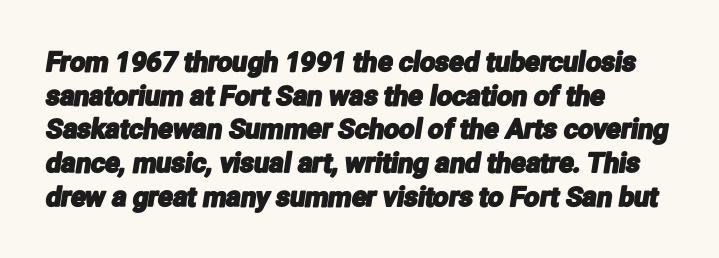
{"underline": "no", "align": "left", "line_spacing": "normal", "line_spacing_ratio": 1.25, "letter_spacing": "normal", "letter_spacing_em": 0.0, "glyph_px": 27}
